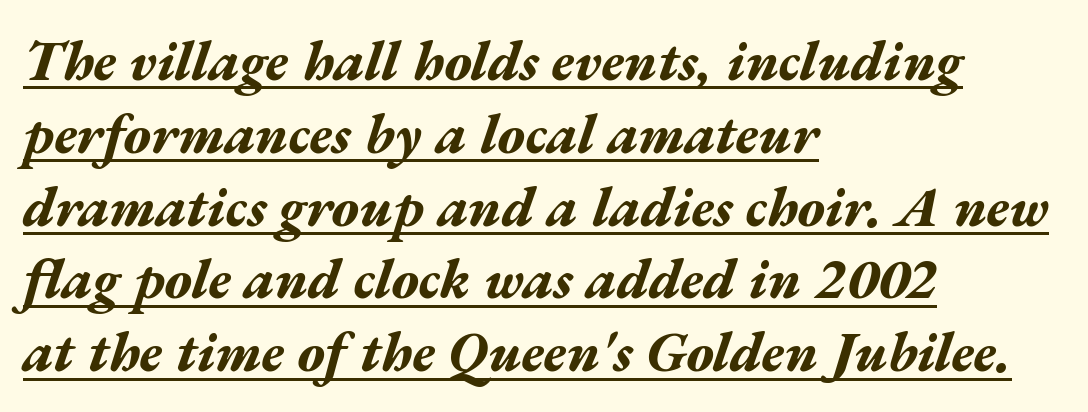
Pretty heavy lettering here — definitely bold. Notice how the passage keeps a crisp vertical edge on the left only. Tracking value appears to be zero — textbook default spacing. Successive baselines arrive at the customary interval.
